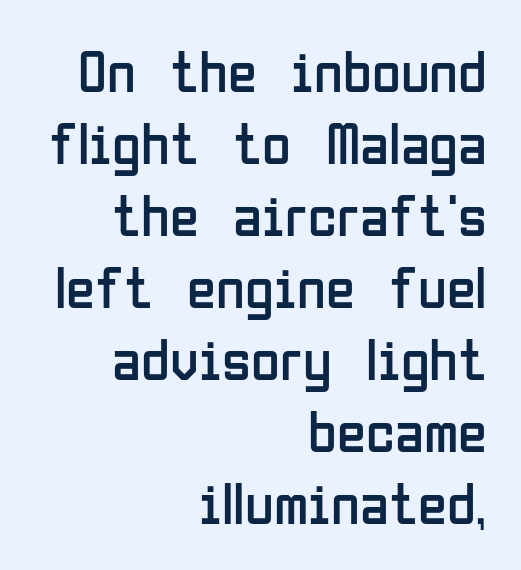
The image shows 59 px regular-weight, condensed sans-serif type, upright; set right-aligned, line spacing 1.22x, normal letter spacing, not underlined; low stroke contrast and a medium x-height.
